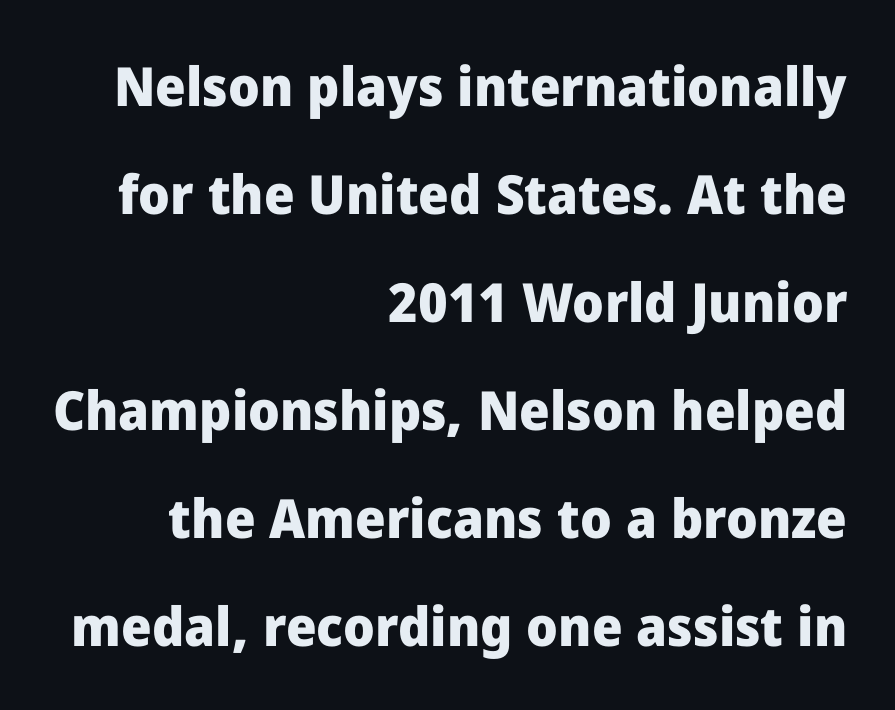
Q: Is the text bold? A: Yes.
Q: Is the text italic (slanted)? A: No, it is upright.
Q: Is the typeface a serif or a sans-serif typeface? A: Sans-serif.
Q: Is the text underlined? A: No.
Q: How is the paragraph aligned? A: Right-aligned.
Q: Is the spacing between letters normal or unusually wide? A: Normal.
Q: Is the spacing between lines tight, normal or loose? A: Loose.
Q: Width (condensed, normal, or wide)? A: Normal.
Q: Stroke contrast? A: Low.
Q: x-height? A: Medium.
Q: Monospaced? A: No.
